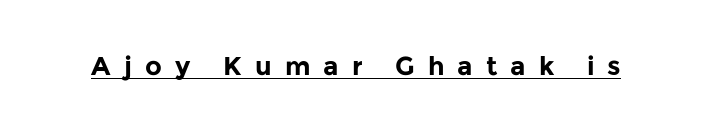
Underlining? Definitely there. You can tell it's not italic because the verticals are truly vertical. As a designer I'd log this as weight 700, bold. The tracking jumps out immediately: characters are airy and widely separated.
